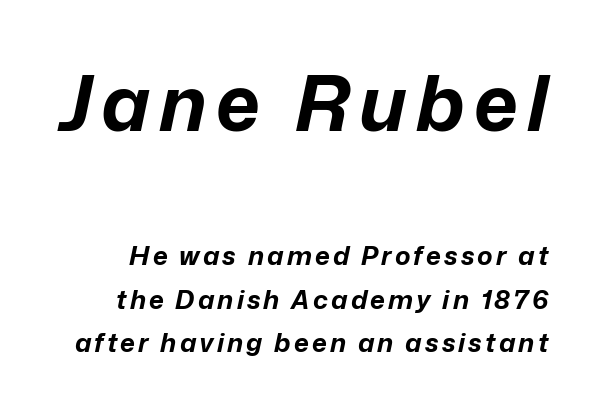
Q: Is the text bold? A: Yes.
Q: Is the text italic (slanted)? A: Yes, it leans right by about 12 degrees.
Q: Is the text underlined? A: No.
Q: Is the spacing between lines tight, normal or loose? A: Normal.
Q: Which block of text is set in a larger size, the first (top) or the second (bottom)? A: The first (top) one.
Q: Width (condensed, normal, or wide)? A: Normal.
Q: Stroke contrast? A: Low.
Q: x-height? A: Medium.
Q: Monospaced? A: No.
